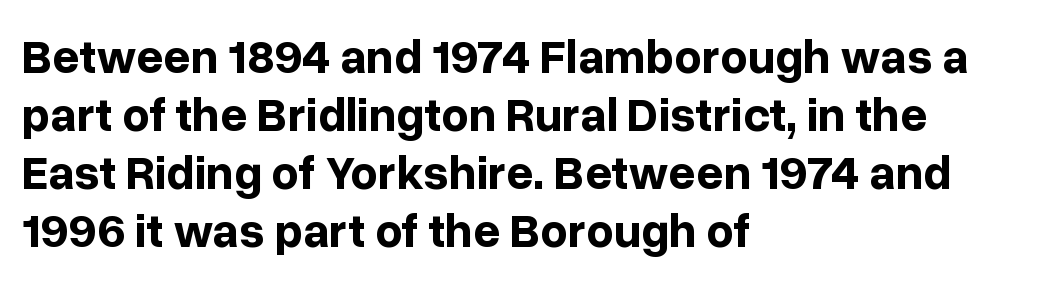
The image shows 48 px bold sans-serif type, upright; set left-aligned, line spacing 1.21x, normal letter spacing, not underlined; low stroke contrast and a medium x-height.
